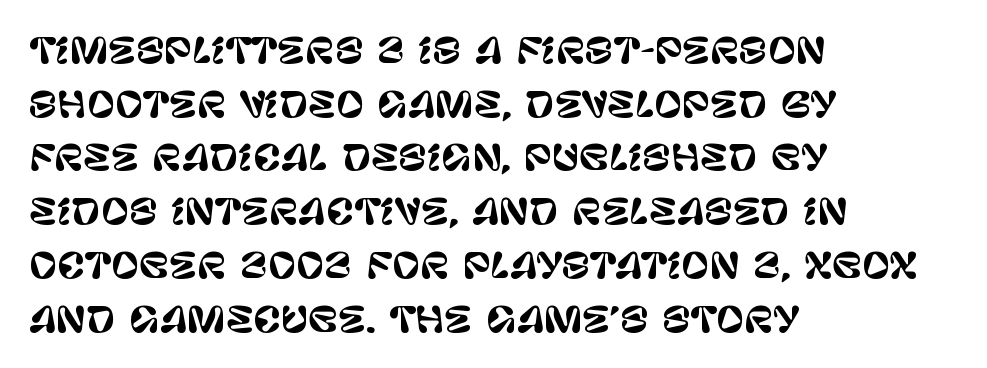
The image shows 34 px sans-serif type; set left-aligned, normal line spacing (1.58x), normal letter spacing, not underlined; low stroke contrast and a large x-height.
